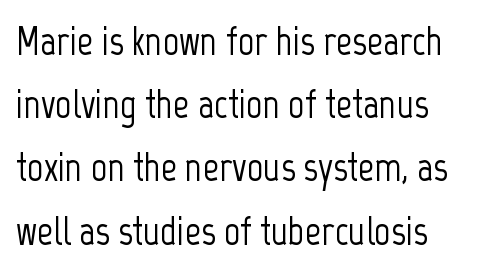
Q: Is the text italic (slanted)? A: No, it is upright.
Q: Is the typeface a serif or a sans-serif typeface? A: Sans-serif.
Q: Is the text underlined? A: No.
Q: Is the spacing between letters normal or unusually wide? A: Normal.
Q: Is the spacing between lines tight, normal or loose? A: Normal.
Q: Width (condensed, normal, or wide)? A: Condensed.
Q: Stroke contrast? A: Low.
Q: x-height? A: Medium.
Q: Monospaced? A: No.
